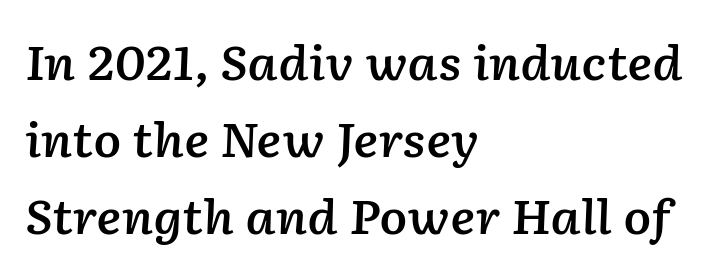
Rows of type keep a routine distance in the vertical direction. These lines are set flush left with a ragged right edge. The glyphs are unaccompanied by any horizontal stroke below them. The passage shown leans; its letterforms are oblique. The characters look somewhat weighty, a semibold short of true bold.
